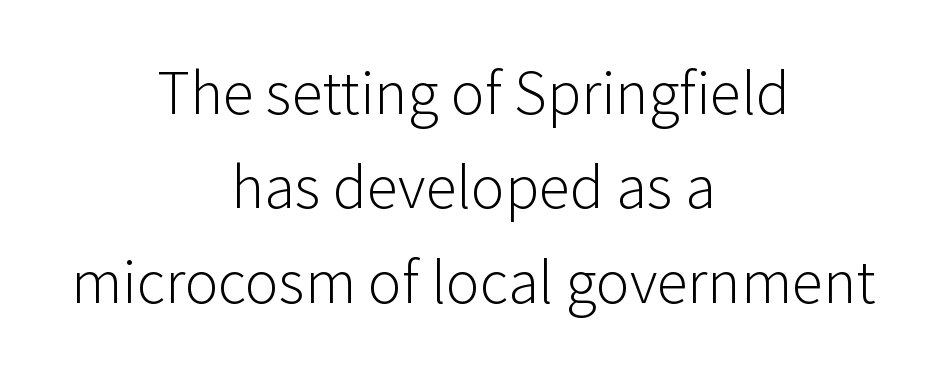
The image shows 63 px light sans-serif type, upright; set centered, normal line spacing (1.5x), normal letter spacing, not underlined; low stroke contrast and a medium x-height.
